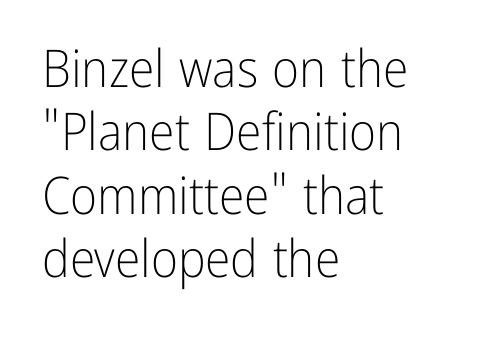
Q: Is the text bold? A: No.
Q: Is the text italic (slanted)? A: No, it is upright.
Q: Is the typeface a serif or a sans-serif typeface? A: Sans-serif.
Q: Is the text underlined? A: No.
Q: How is the paragraph aligned? A: Left-aligned.
Q: Is the spacing between letters normal or unusually wide? A: Normal.
Q: Width (condensed, normal, or wide)? A: Condensed.
Q: Stroke contrast? A: Low.
Q: x-height? A: Medium.
Q: Monospaced? A: No.
